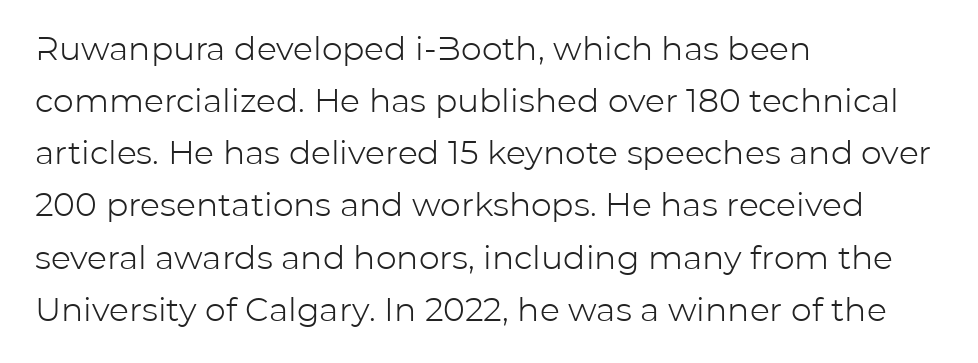
Italic: no, the glyphs are upright roman. Nope, no serifs anywhere on these letters. The area under the type is left untouched. Baseline-to-baseline distance is the conventional proportion of letter height. The paragraph shown leans on its left margin. Here the designer chose a conventional face with non-uniform glyph widths.
